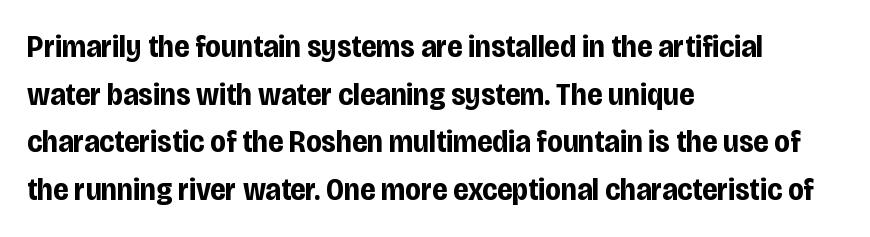
{"serif": "no", "italic": "no", "bold": "yes", "weight": "bold", "width": "condensed", "stroke_contrast": "low", "x_height": "large", "monospaced": "no", "underline": "no", "align": "left", "line_spacing": "normal", "line_spacing_ratio": 1.49, "letter_spacing": "normal", "letter_spacing_em": 0.0, "glyph_px": 32}
